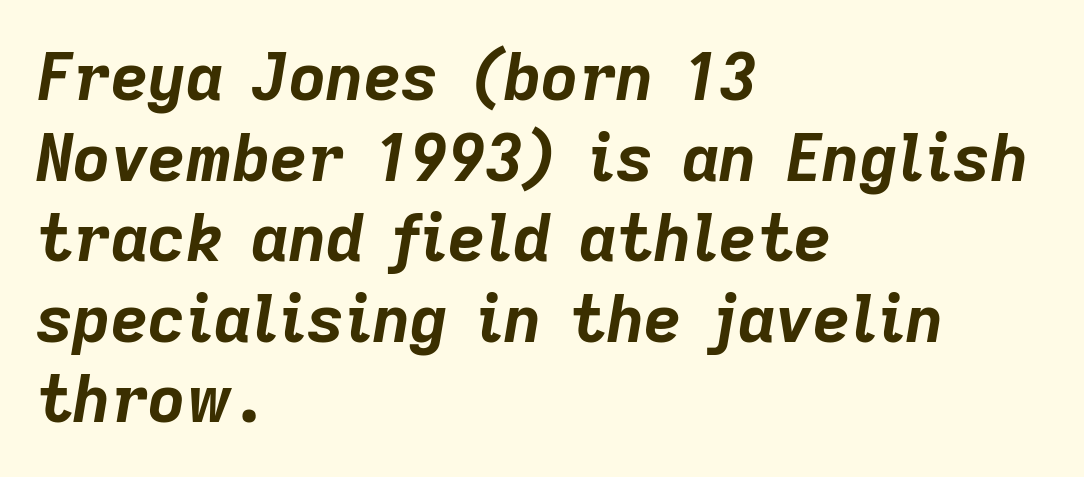
{"italic": "yes", "lean": "right", "slant_degrees": 9, "bold": "yes", "weight": "bold", "width": "normal", "stroke_contrast": "low", "x_height": "medium", "monospaced": "no", "underline": "no", "align": "left", "line_spacing_ratio": 1.24, "letter_spacing": "normal", "letter_spacing_em": 0.0, "glyph_px": 65}
